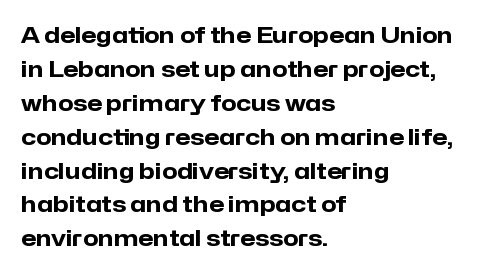
The lettering holds an erect, upright posture throughout. No word sits above an underline. Thick stems and heavy bowls — unmistakably bold. How are the letters spaced? Ordinarily, with no added tracking. Line beginnings align vertically; line endings do not.
